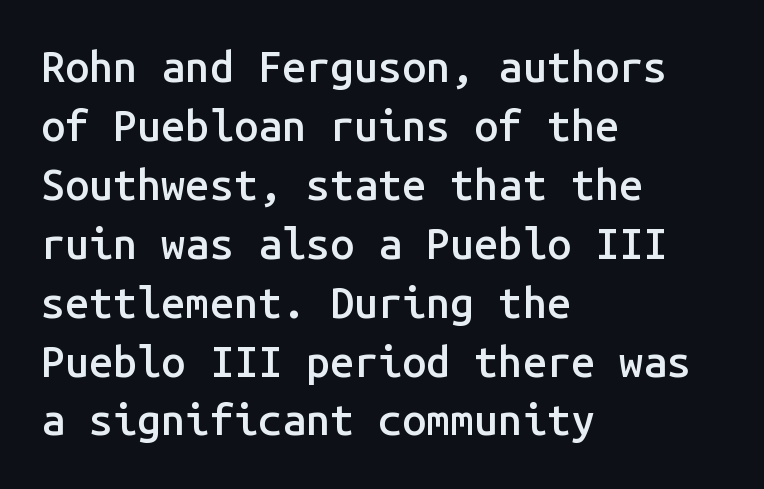
Q: Is the text bold? A: Semi-bold.
Q: Is the text italic (slanted)? A: No, it is upright.
Q: Is the typeface a serif or a sans-serif typeface? A: Sans-serif.
Q: Is the text underlined? A: No.
Q: How is the paragraph aligned? A: Left-aligned.
Q: Is the spacing between letters normal or unusually wide? A: Normal.
Q: Is the spacing between lines tight, normal or loose? A: Normal.
Q: Width (condensed, normal, or wide)? A: Normal.
Q: Stroke contrast? A: Low.
Q: x-height? A: Medium.
Q: Monospaced? A: Yes.
